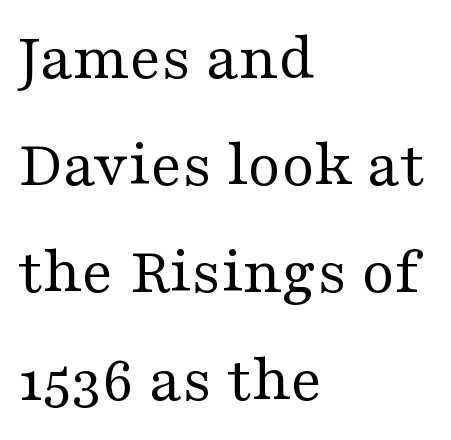
The passage is arranged the way most books set body copy — flush left. Does the lettering tilt? It doesn't — this is upright. Has an underline been added? It has not. Normally led — the rows are evenly, conventionally spaced. Each word holds together tightly as a unit, with standard inter-letter gaps. Do the characters align in a grid? No, the font is proportional.
